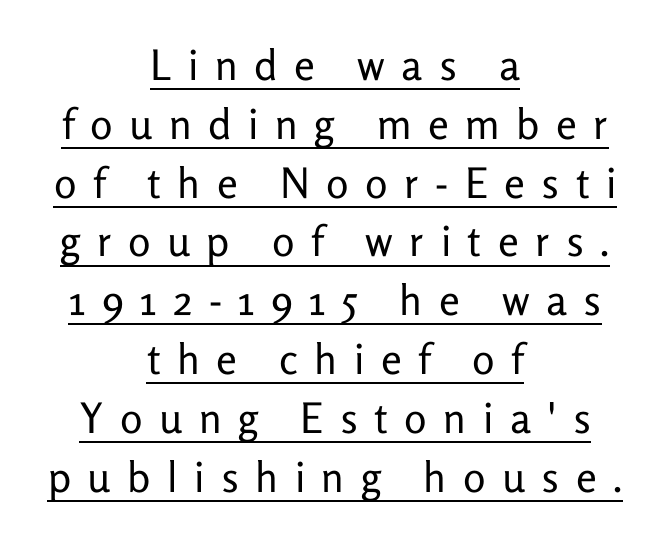
{"serif": "no", "italic": "no", "bold": "no", "weight": "regular", "width": "normal", "stroke_contrast": "low", "x_height": "medium", "monospaced": "no", "underline": "yes", "align": "center", "line_spacing": "normal", "line_spacing_ratio": 1.4, "letter_spacing": "wide", "letter_spacing_em": 0.39, "glyph_px": 42}
